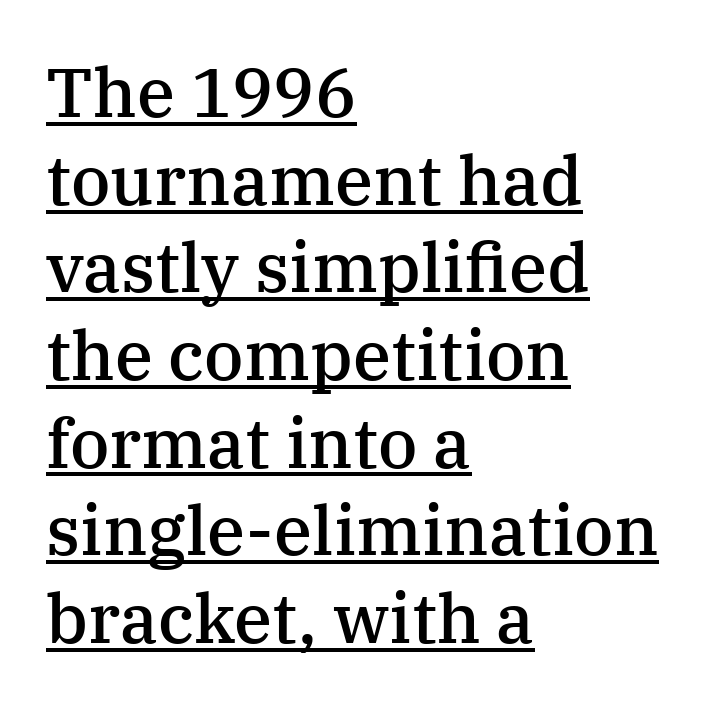
Vertical spacing — default. Typographic density is moderately raised because the face is semibold. The rendering uses natural spacing where letterforms have individual widths. Each letter's strokes conclude with small projecting serifs.
